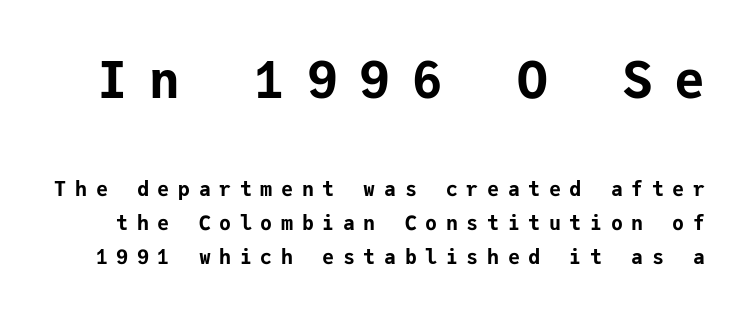
The image shows 51 px bold sans-serif type, upright, monospaced; set line spacing 1.71x, unusually wide letter spacing (+0.43 em), not underlined; the first (top) block is 2.55x larger; low stroke contrast and a medium x-height.
